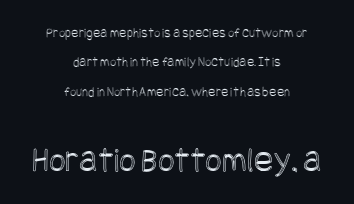
{"italic": "no", "width": "condensed", "x_height": "large", "underline": "no", "align": "center", "line_spacing": "loose", "line_spacing_ratio": 2.09, "letter_spacing": "normal", "letter_spacing_em": 0.0, "larger_block": "second", "size_ratio": 2.57, "glyph_px": 36}
